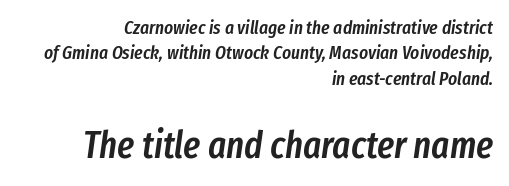
The image shows 38 px semibold, condensed type, italic (leaning right); set right-aligned, normal line spacing (1.33x), normal letter spacing, not underlined; the second (bottom) block is 2.0x larger; low stroke contrast and a medium x-height.
